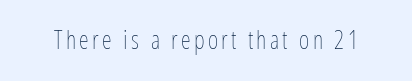
The image shows 25 px text type, upright; set not underlined.
